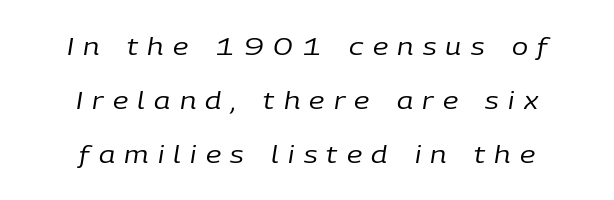
The image shows 24 px text type, italic (leaning right); set centered, loose line spacing (2.25x), unusually wide letter spacing (+0.39 em), not underlined.
